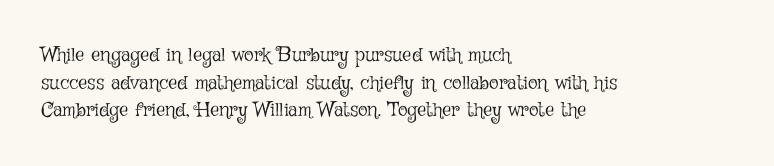
Q: Is the text bold? A: No.
Q: Is the text italic (slanted)? A: No, it is upright.
Q: Is the text underlined? A: No.
Q: How is the paragraph aligned? A: Left-aligned.
Q: Is the spacing between letters normal or unusually wide? A: Normal.
Q: Is the spacing between lines tight, normal or loose? A: Normal.
